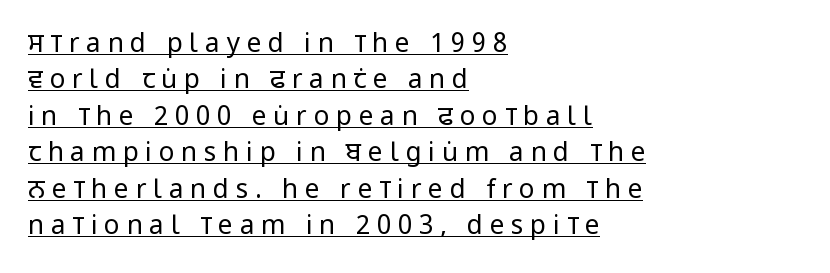
The image shows 26 px text type, upright; set left-aligned, normal line spacing (1.4x), unusually wide letter spacing (+0.26 em), underlined.
